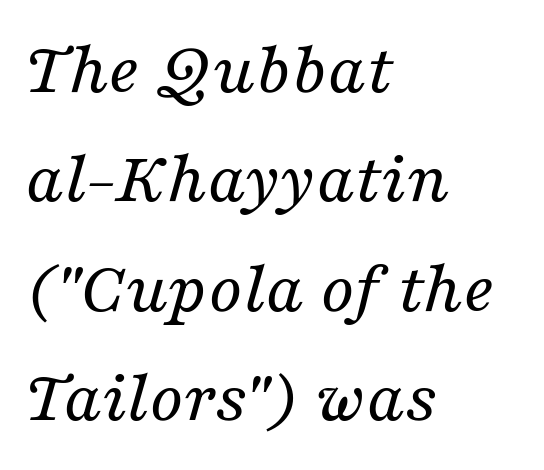
{"serif": "yes", "italic": "yes", "lean": "right", "slant_degrees": 16, "bold": "no", "weight": "regular", "width": "normal", "stroke_contrast": "medium", "x_height": "medium", "monospaced": "no", "underline": "no", "align": "left", "line_spacing": "normal", "line_spacing_ratio": 1.46, "letter_spacing": "normal", "letter_spacing_em": 0.0, "glyph_px": 75}
